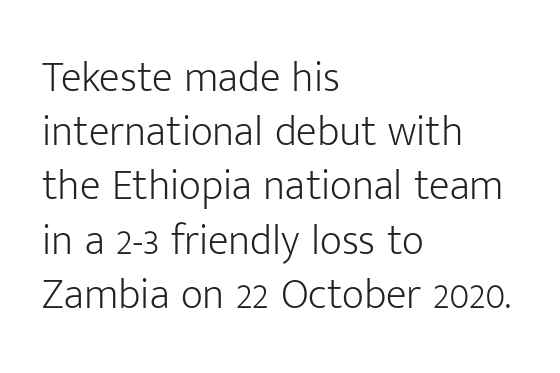
The image shows 43 px light sans-serif type, upright; set left-aligned, normal line spacing (1.26x), normal letter spacing, not underlined; low stroke contrast and a medium x-height.
